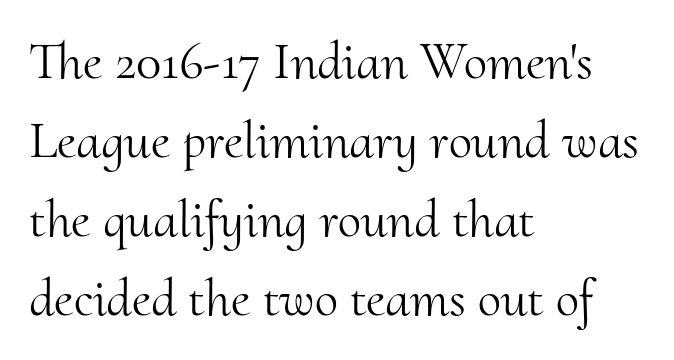
The image shows 53 px light serif type, upright; set left-aligned, normal line spacing (1.49x), normal letter spacing, not underlined; medium stroke contrast and a small x-height.
